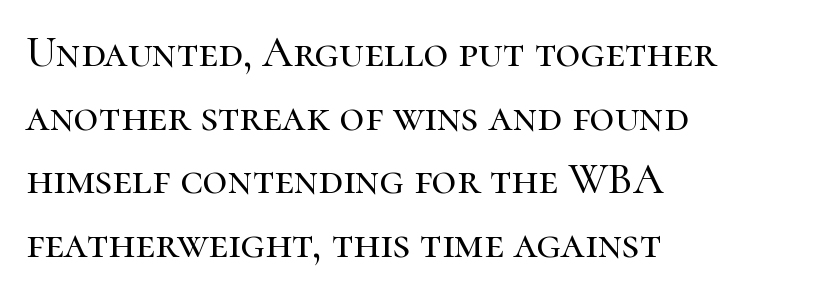
{"serif": "yes", "italic": "no", "width": "normal", "stroke_contrast": "high", "x_height": "medium", "monospaced": "no", "underline": "no", "align": "left", "line_spacing": "normal", "line_spacing_ratio": 1.48, "letter_spacing": "normal", "letter_spacing_em": 0.0, "glyph_px": 43}
